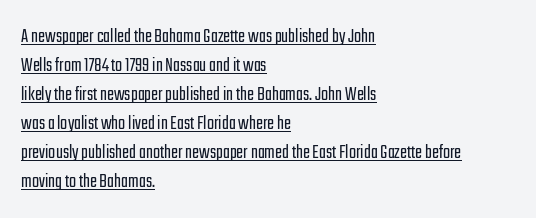
Is the block centered? No — it sits flush against the left margin. Descenders here cross a horizontal rule under the line. Caption: standard tracking, unaltered. Italic: no, the glyphs are upright roman.
